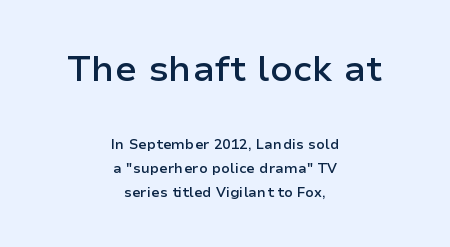
{"serif": "no", "italic": "no", "bold": "semi", "weight": "semibold", "width": "normal", "stroke_contrast": "low", "x_height": "medium", "monospaced": "no", "underline": "no", "align": "center", "line_spacing_ratio": 1.71, "letter_spacing": "normal", "letter_spacing_em": 0.0, "larger_block": "first", "size_ratio": 2.57, "glyph_px": 36}
